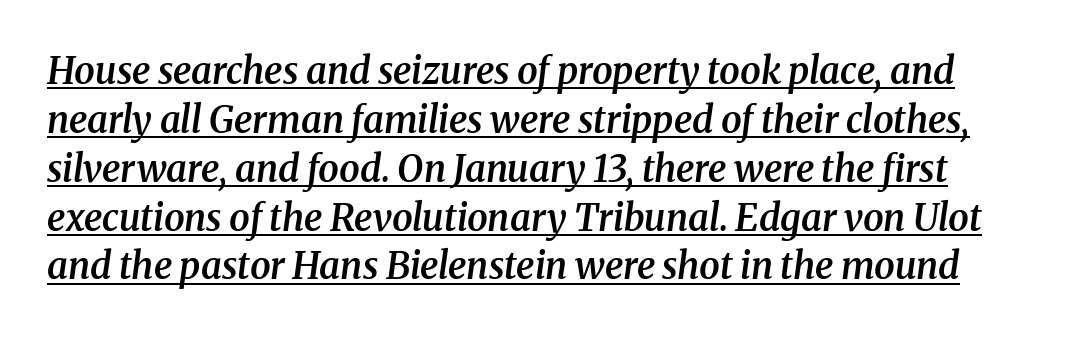
The image shows 37 px semibold serif type, italic (leaning right); set normal line spacing (1.32x), normal letter spacing, underlined; medium stroke contrast and a medium x-height.
